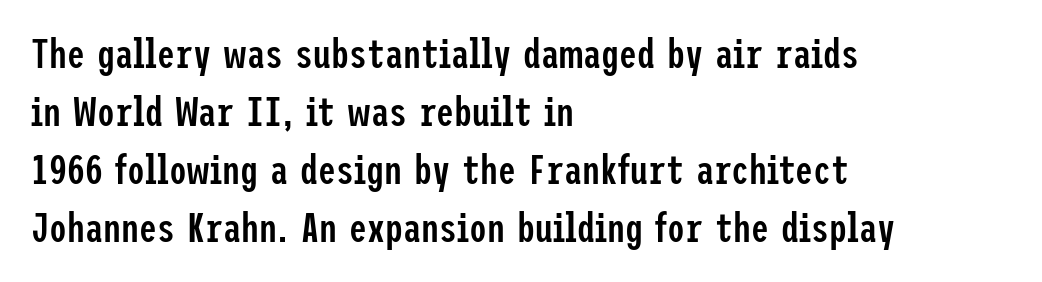
{"serif": "no", "italic": "no", "bold": "semi", "weight": "semibold", "width": "condensed", "stroke_contrast": "low", "x_height": "medium", "underline": "no", "align": "left", "line_spacing": "normal", "line_spacing_ratio": 1.45, "letter_spacing": "normal", "letter_spacing_em": 0.0, "glyph_px": 40}
